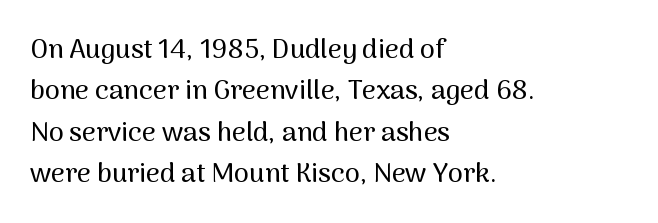
Successive baselines arrive at the customary interval. Short and long lines alike share a common starting point at left. Italic: no, the glyphs are upright roman. Short note: letters normally spaced. Quick note: underline off.
